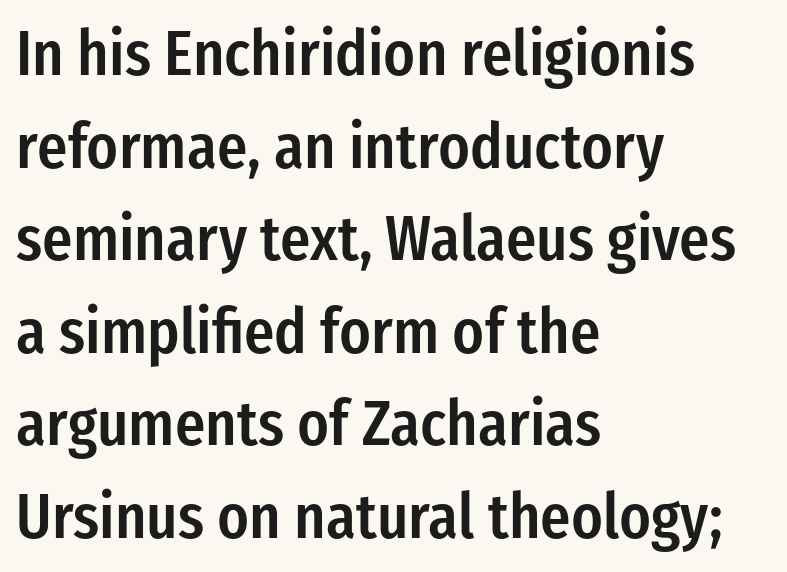
{"serif": "no", "italic": "no", "bold": "semi", "weight": "semibold", "width": "condensed", "stroke_contrast": "low", "x_height": "medium", "monospaced": "no", "underline": "no", "align": "left", "line_spacing": "normal", "line_spacing_ratio": 1.47, "letter_spacing": "normal", "letter_spacing_em": 0.0, "glyph_px": 63}
